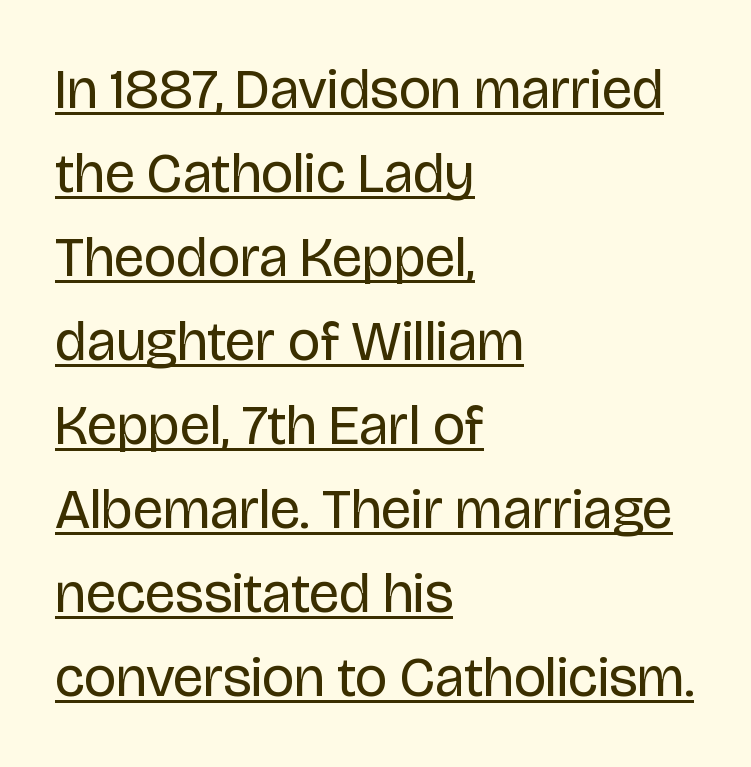
Line beginnings align vertically; line endings do not. Note: no serifs on the glyphs. Is this a fixed-width face? No — the glyphs have proportional, varying widths. Notice how descenders clear the ascenders below comfortably — that's standard leading. Short note: letters normally spaced.
